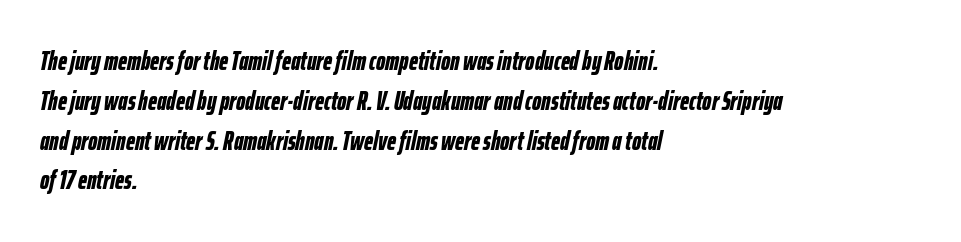
Q: Is the text bold? A: Yes.
Q: Is the text italic (slanted)? A: Yes, it leans right by about 12 degrees.
Q: Is the text underlined? A: No.
Q: How is the paragraph aligned? A: Left-aligned.
Q: Is the spacing between letters normal or unusually wide? A: Normal.
Q: Is the spacing between lines tight, normal or loose? A: Normal.
